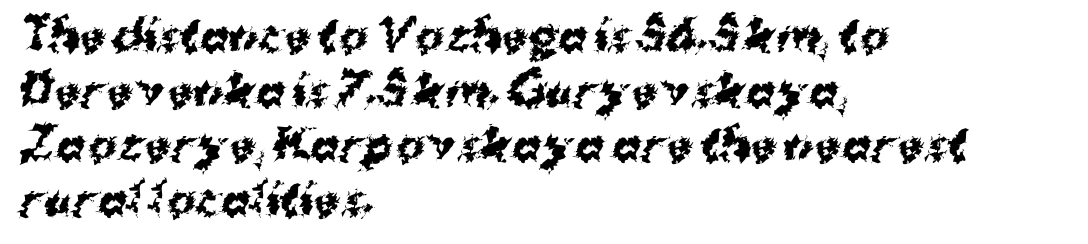
The image shows 43 px bold sans-serif type; set left-aligned, normal line spacing (1.27x), normal letter spacing, not underlined; medium stroke contrast and a medium x-height.
